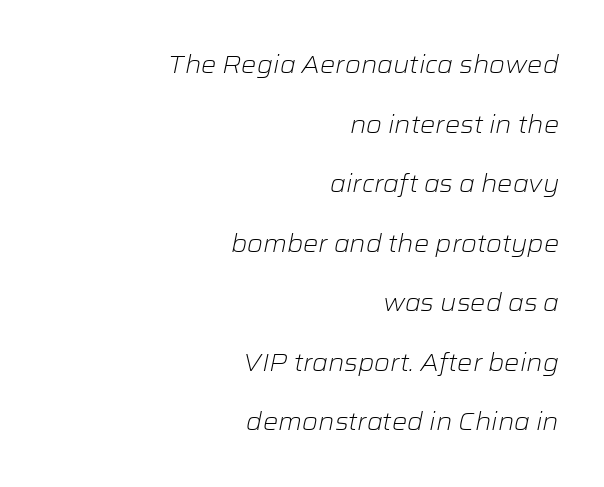
What stands out about the letter spacing? Nothing — it is the standard amount. Any mark beneath the type? The region is blank. These lines stand farther apart than default settings would place them. The lettering tilts uniformly, giving the passage an italic look.
